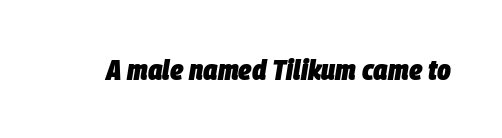
{"italic": "yes", "lean": "right", "slant_degrees": 9, "bold": "yes", "weight": "heavy", "width": "condensed", "stroke_contrast": "low", "x_height": "large", "monospaced": "no", "underline": "no", "letter_spacing": "normal", "letter_spacing_em": 0.0, "glyph_px": 29}
